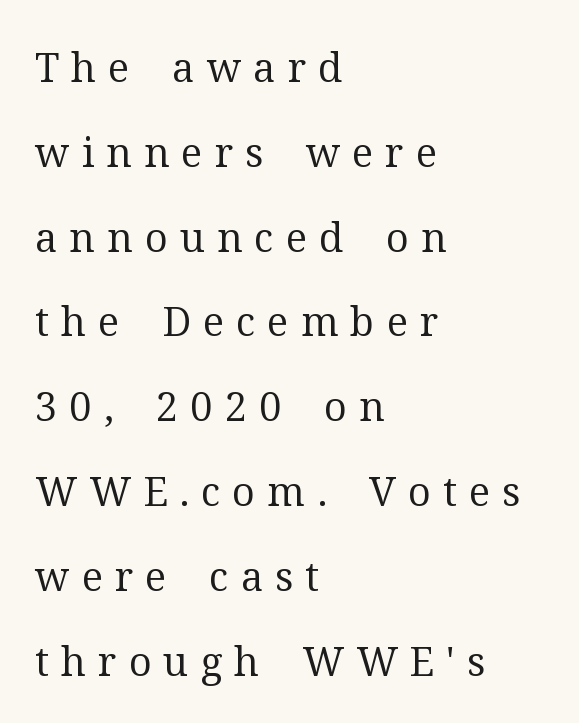
The image shows 40 px regular-weight serif type, upright; set left-aligned, loose line spacing (2.12x), unusually wide letter spacing (+0.3 em), not underlined; medium stroke contrast and a medium x-height.
